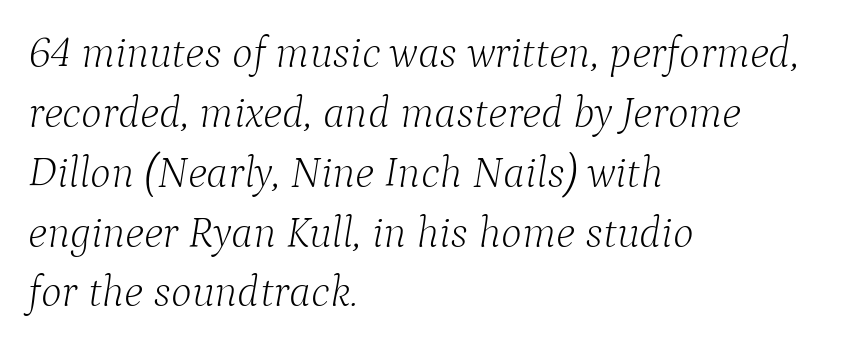
The image shows 44 px light serif type, italic (leaning right); set left-aligned, normal line spacing (1.36x), normal letter spacing, not underlined; low stroke contrast and a medium x-height.
